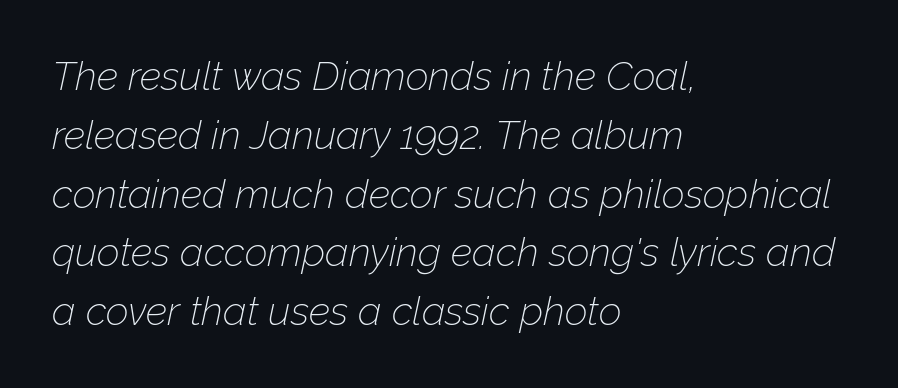
Q: Is the text bold? A: No.
Q: Is the text italic (slanted)? A: Yes, it leans right by about 12 degrees.
Q: Is the text underlined? A: No.
Q: How is the paragraph aligned? A: Left-aligned.
Q: Is the spacing between letters normal or unusually wide? A: Normal.
Q: Is the spacing between lines tight, normal or loose? A: Normal.
Q: Width (condensed, normal, or wide)? A: Normal.
Q: Stroke contrast? A: Low.
Q: x-height? A: Medium.
Q: Monospaced? A: No.
